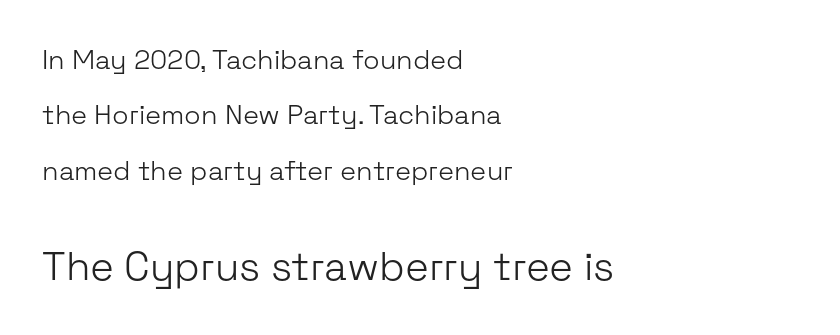
The image shows 40 px light sans-serif type, upright; set left-aligned, loose line spacing (2.05x), normal letter spacing, not underlined; the second (bottom) block is 1.48x larger; low stroke contrast and a medium x-height.
